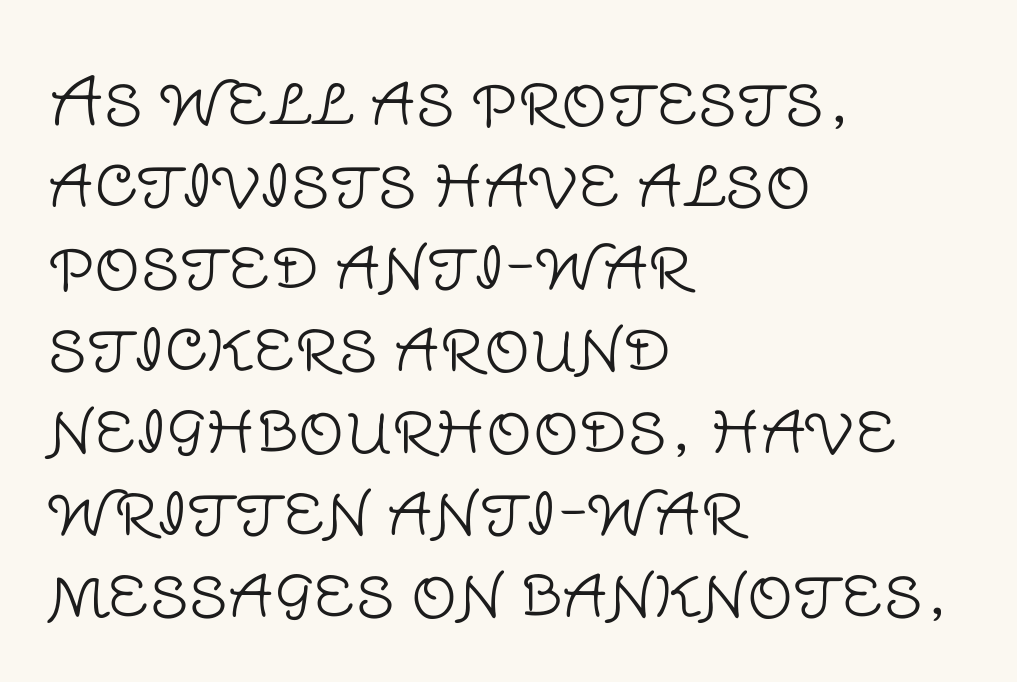
{"serif": "no", "bold": "no", "weight": "light", "width": "normal", "stroke_contrast": "low", "x_height": "large", "monospaced": "no", "underline": "no", "align": "left", "line_spacing": "normal", "line_spacing_ratio": 1.28, "letter_spacing": "normal", "letter_spacing_em": 0.0, "glyph_px": 64}
